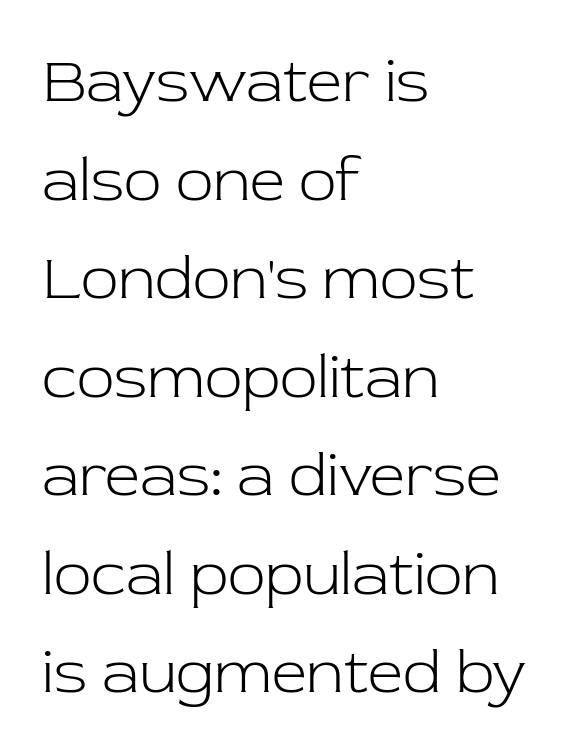
When letters stand straight like this, we call the style roman or upright. This is serif lettering, the kind often seen in printed books. A quiet, ordinary-to-light weight characterises the typeface. Unmarked baselines from the first word to the last. Each letter keeps its own natural width here, so spacing adapts to shape.
